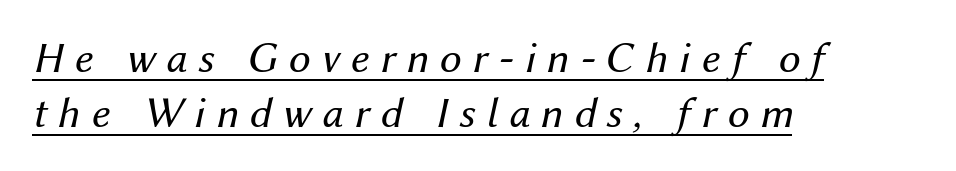
Compared with typical body copy, the letter spacing here is much looser. Honestly, the underline is the first thing you notice here. These lines are set flush left with a ragged right edge. This sample keeps an unexceptional amount of space between lines. This is not heavy type; no bold has been used. The typography opts for an oblique posture over an upright one.
